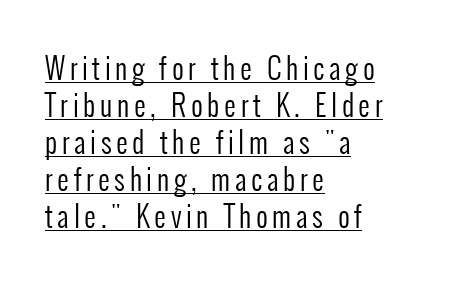
The image shows 29 px regular-weight, condensed sans-serif type, upright; set left-aligned, normal line spacing (1.28x), underlined; low stroke contrast and a medium x-height.
